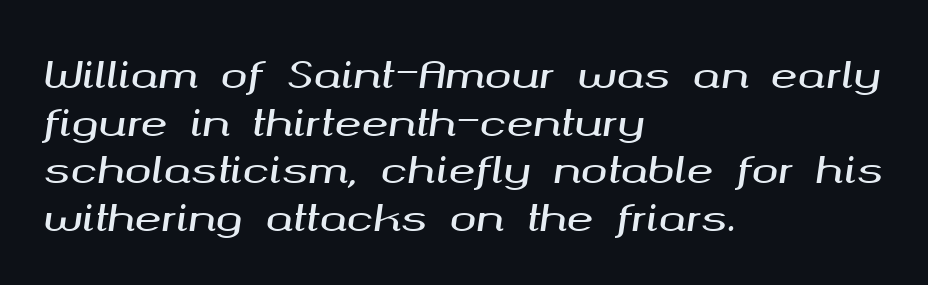
The image shows 36 px wide type, italic (leaning right); set left-aligned, normal line spacing (1.32x), normal letter spacing, not underlined; medium stroke contrast and a medium x-height.
